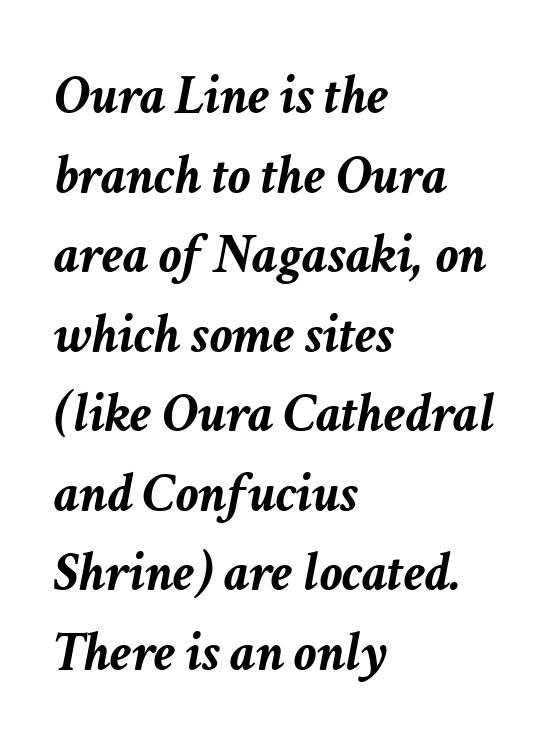
{"italic": "yes", "lean": "right", "slant_degrees": 11, "bold": "yes", "weight": "semibold", "width": "normal", "stroke_contrast": "low", "x_height": "medium", "monospaced": "no", "underline": "no", "align": "left", "line_spacing": "normal", "line_spacing_ratio": 1.42, "letter_spacing": "normal", "letter_spacing_em": 0.0, "glyph_px": 56}
